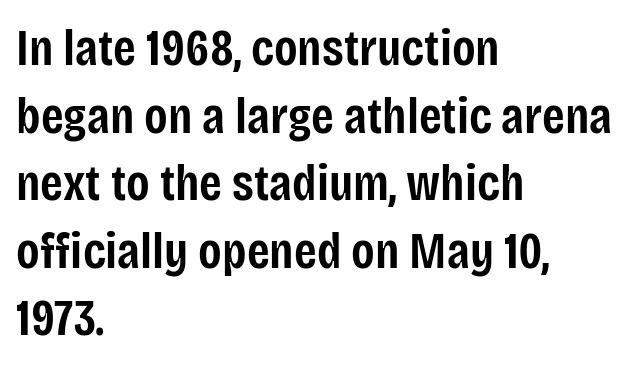
One glance says typical: line gaps are just what's usual. The lettering holds an erect, upright posture throughout. Students, note that the glyphs here touch the page at normal intervals. A somewhat darkened texture: the type is semibold rather than bold. The rendering shows plain stroke endings on the letterforms — a sans-serif design. Descender tails drop into unmarked territory.
